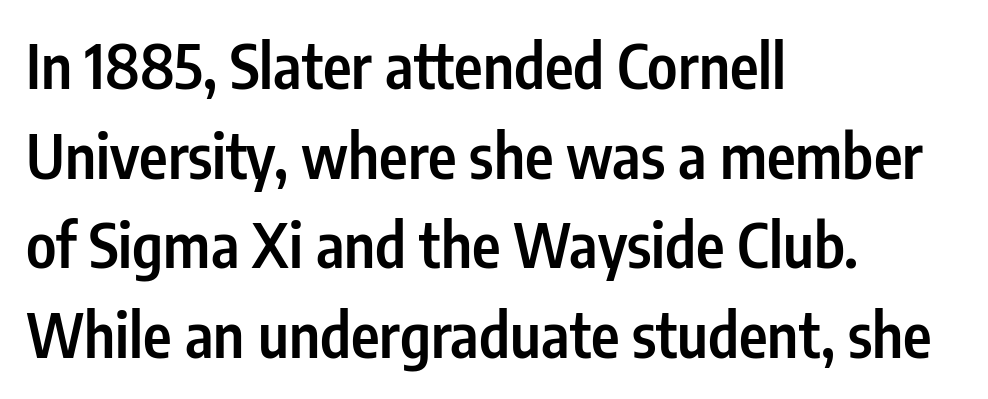
The image shows 61 px semibold, condensed sans-serif type, upright; set left-aligned, normal line spacing (1.47x), normal letter spacing, not underlined; low stroke contrast and a medium x-height.
